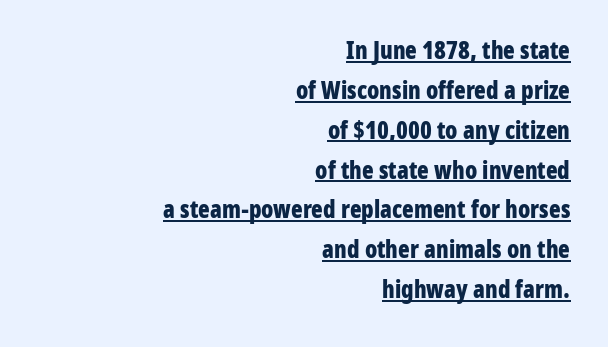
The image shows 24 px bold type, upright; set right-aligned, normal line spacing (1.66x), normal letter spacing, underlined.
